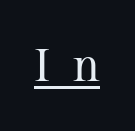
Q: Is the text bold? A: No.
Q: Is the text italic (slanted)? A: No, it is upright.
Q: Is the typeface a serif or a sans-serif typeface? A: Serif.
Q: Is the text underlined? A: Yes.
Q: Is the spacing between letters normal or unusually wide? A: Unusually wide.
Q: Width (condensed, normal, or wide)? A: Normal.
Q: Stroke contrast? A: Medium.
Q: x-height? A: Medium.
Q: Monospaced? A: No.
